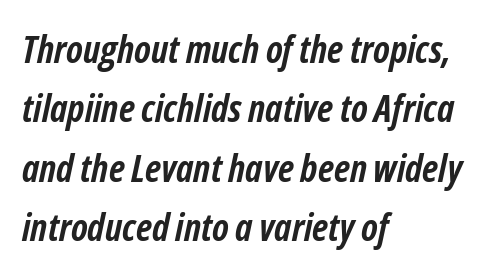
The image shows 38 px semibold, condensed type, italic (leaning right); set left-aligned, normal line spacing (1.56x), normal letter spacing, not underlined; low stroke contrast and a medium x-height.
